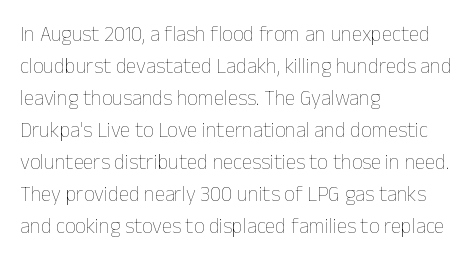
The image shows 21 px text type, upright; set left-aligned, normal line spacing (1.52x), normal letter spacing, not underlined.
